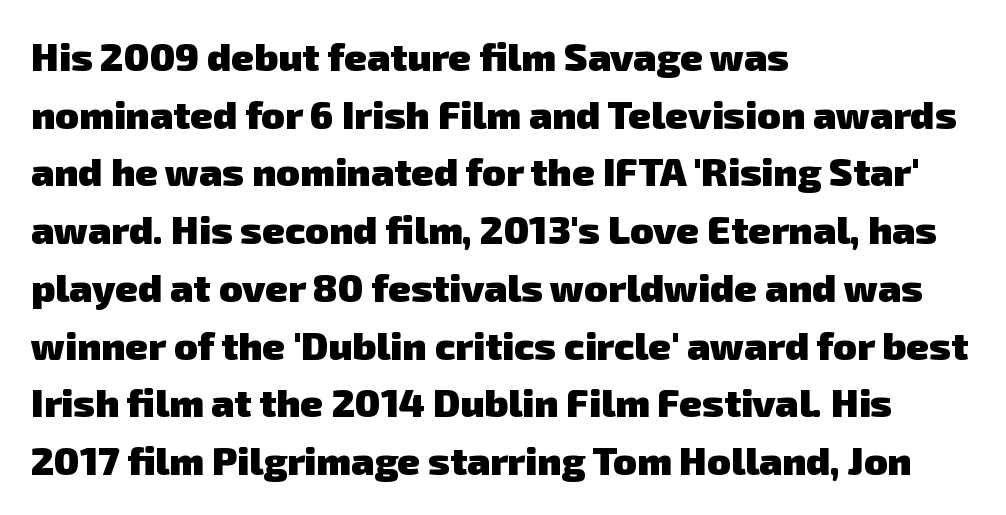
Q: Is the text bold? A: Yes.
Q: Is the typeface a serif or a sans-serif typeface? A: Sans-serif.
Q: Is the text underlined? A: No.
Q: How is the paragraph aligned? A: Left-aligned.
Q: Is the spacing between letters normal or unusually wide? A: Normal.
Q: Is the spacing between lines tight, normal or loose? A: Normal.
Q: Width (condensed, normal, or wide)? A: Normal.
Q: Stroke contrast? A: Low.
Q: x-height? A: Medium.
Q: Monospaced? A: No.
